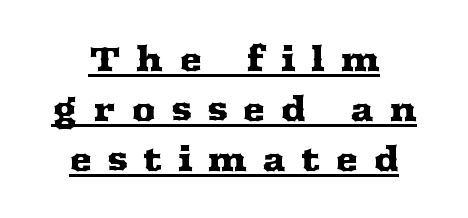
Small tapered or slab feet sit at the stroke ends, so this counts as serif. Teacher's note: observe the equal gaps on both sides — that is centered alignment. A typesetter would call this proportional, since set widths differ per character. Notice how descenders clear the ascenders below comfortably — that's standard leading. The letters stand straight up with perfectly vertical stems. Tracking here is generous; glyphs stand well apart from one another.
